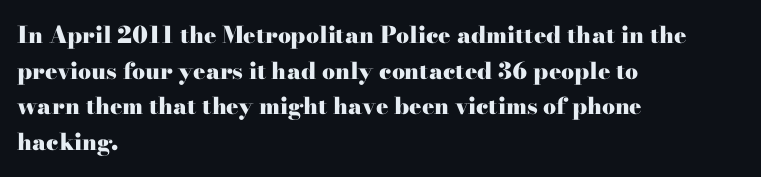
{"italic": "no", "bold": "yes", "underline": "no", "align": "left", "line_spacing": "normal", "line_spacing_ratio": 1.55, "letter_spacing": "normal", "letter_spacing_em": 0.0, "glyph_px": 23}
